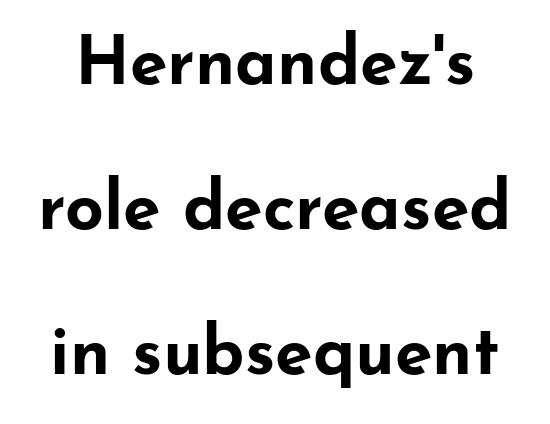
Q: Is the text bold? A: Yes.
Q: Is the text italic (slanted)? A: No, it is upright.
Q: Is the typeface a serif or a sans-serif typeface? A: Sans-serif.
Q: Is the text underlined? A: No.
Q: Is the spacing between letters normal or unusually wide? A: Normal.
Q: Is the spacing between lines tight, normal or loose? A: Loose.
Q: Width (condensed, normal, or wide)? A: Wide.
Q: Stroke contrast? A: Low.
Q: x-height? A: Small.
Q: Monospaced? A: No.
